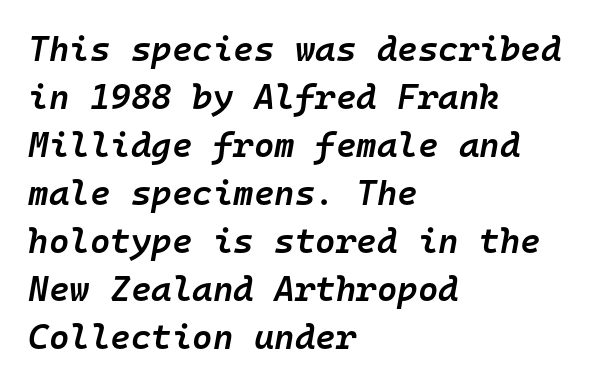
Q: Is the text bold? A: Semi-bold.
Q: Is the text italic (slanted)? A: Yes, it leans right by about 10 degrees.
Q: Is the text underlined? A: No.
Q: How is the paragraph aligned? A: Left-aligned.
Q: Is the spacing between letters normal or unusually wide? A: Normal.
Q: Is the spacing between lines tight, normal or loose? A: Normal.
Q: Width (condensed, normal, or wide)? A: Normal.
Q: Stroke contrast? A: Low.
Q: x-height? A: Medium.
Q: Monospaced? A: Yes.
